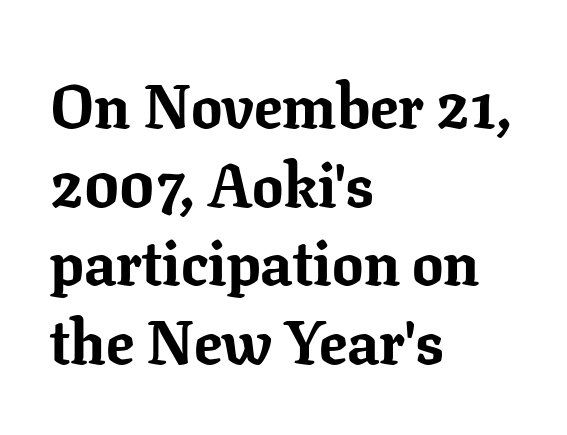
Q: Is the text bold? A: Yes.
Q: Is the text italic (slanted)? A: No, it is upright.
Q: Is the typeface a serif or a sans-serif typeface? A: Serif.
Q: Is the text underlined? A: No.
Q: How is the paragraph aligned? A: Left-aligned.
Q: Is the spacing between letters normal or unusually wide? A: Normal.
Q: Is the spacing between lines tight, normal or loose? A: Normal.
Q: Width (condensed, normal, or wide)? A: Normal.
Q: Stroke contrast? A: Low.
Q: x-height? A: Medium.
Q: Monospaced? A: No.
